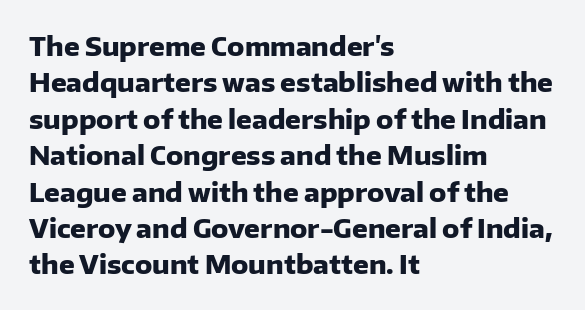
{"italic": "no", "bold": "yes", "underline": "no", "align": "left", "line_spacing": "normal", "line_spacing_ratio": 1.4, "letter_spacing": "normal", "letter_spacing_em": 0.0, "glyph_px": 26}
